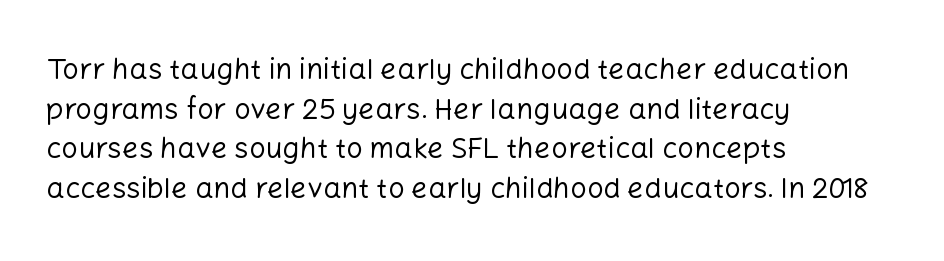
{"serif": "no", "italic": "no", "bold": "no", "weight": "regular", "width": "normal", "stroke_contrast": "low", "x_height": "medium", "monospaced": "no", "underline": "no", "align": "left", "line_spacing": "normal", "line_spacing_ratio": 1.37, "letter_spacing": "normal", "letter_spacing_em": 0.0, "glyph_px": 29}
